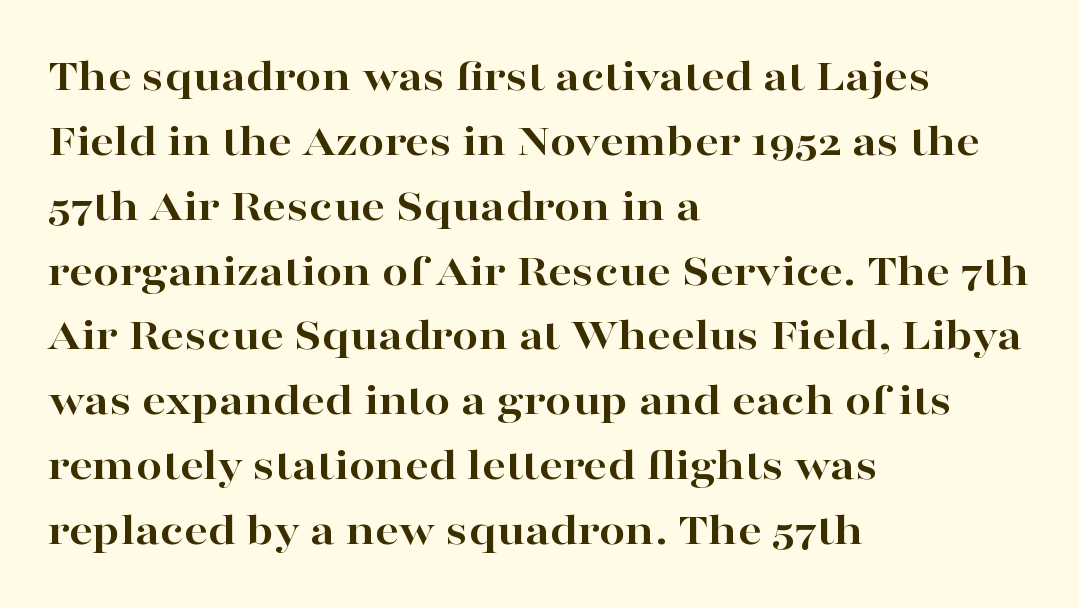
Q: Is the text bold? A: Yes.
Q: Is the text italic (slanted)? A: No, it is upright.
Q: Is the typeface a serif or a sans-serif typeface? A: Serif.
Q: Is the text underlined? A: No.
Q: How is the paragraph aligned? A: Left-aligned.
Q: Is the spacing between letters normal or unusually wide? A: Normal.
Q: Is the spacing between lines tight, normal or loose? A: Normal.
Q: Width (condensed, normal, or wide)? A: Wide.
Q: Stroke contrast? A: High.
Q: x-height? A: Medium.
Q: Monospaced? A: No.
